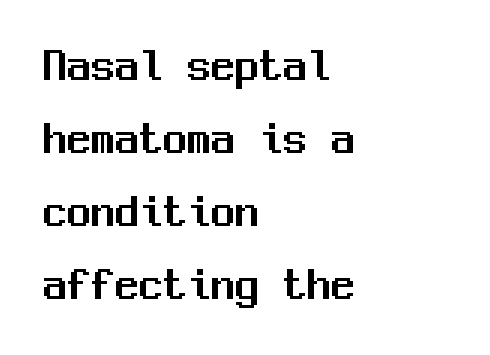
Only glyphs here, with clear space below each row. These lines keep a tight, regular rhythm from letter to letter. The text was rendered using a sans face with plain stroke endings. In CSS terms this would be text-align: left. One glance says typical: line gaps are just what's usual. Ascenders rise straight up at ninety degrees.
